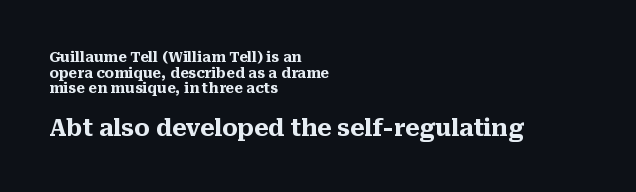
The image shows 23 px bold type, upright; set left-aligned, tight line spacing (1.11x), normal letter spacing, not underlined; the second (bottom) block is 1.64x larger.
